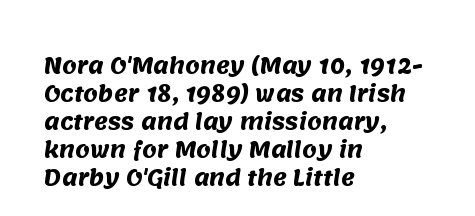
Short and long lines alike share a common starting point at left. Every letter is thick-stroked: bold, no question. Interline gaps are of average width in this sample. Quick note: underline off.
